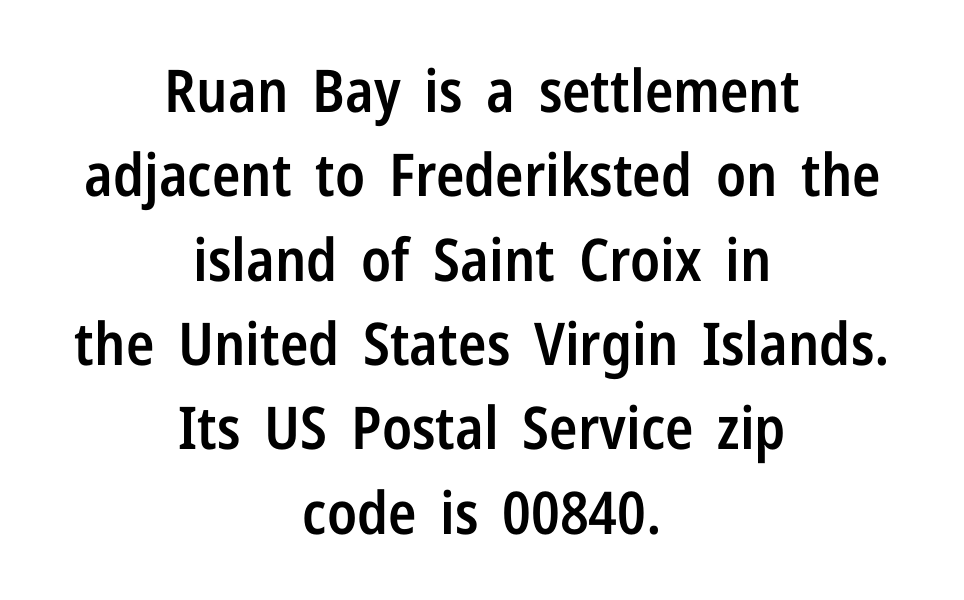
The image shows 59 px semibold, condensed sans-serif type, upright; set centered, normal line spacing (1.43x), normal letter spacing, not underlined; low stroke contrast and a medium x-height.
